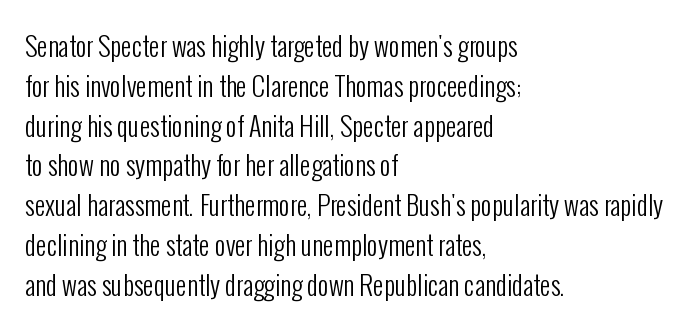
{"italic": "no", "bold": "no", "underline": "no", "align": "left", "line_spacing": "normal", "line_spacing_ratio": 1.53, "letter_spacing": "normal", "letter_spacing_em": 0.0, "glyph_px": 26}
